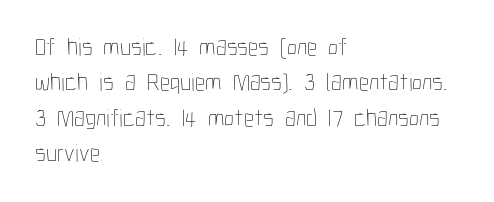
Plain, unruled lines of type. Is the type heavy? It reads as light-to-regular instead. Interline gaps are of average width in this sample. In terms of posture, this sample is upright. These lines are set flush left with a ragged right edge. Nothing unusual about the tracking: characters are spaced as the font intends.
